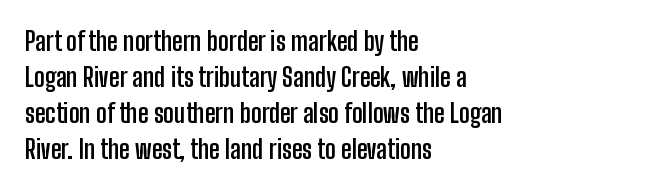
Weight: bold. Inter-character spacing is left at the font's built-in metrics. Check the space under the baseline: it is left empty. These lines sit exactly where default settings would place them. Compared with a centered layout, this one pins lines to the left instead.
